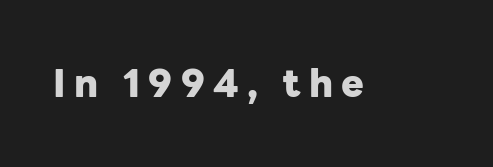
The image shows 38 px heavy sans-serif type, upright; set unusually wide letter spacing (+0.22 em), not underlined; low stroke contrast and a medium x-height.
